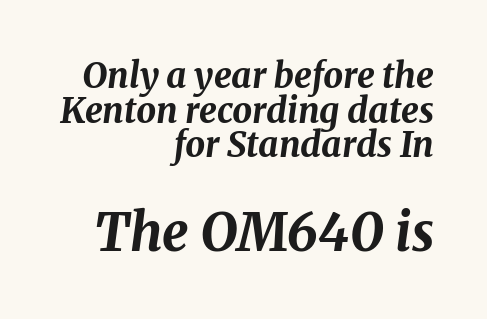
It's the slanting kind of type. The emphasis by scale lands on block number two, below. Looks like regular typesetting: each glyph gets only the width it needs. What stands out about the letter spacing? Nothing — it is the standard amount. All the whitespace from short lines collects on the left. I'd describe the lettering as bold — thick and assertive.
